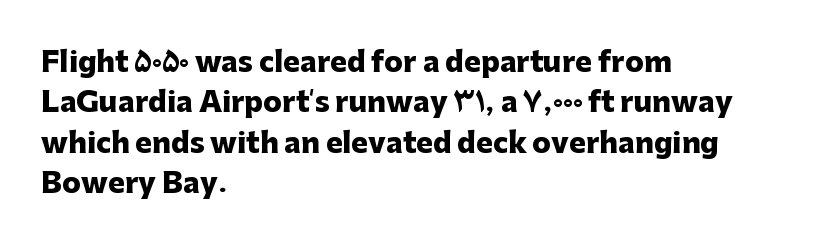
The image shows 28 px heavy sans-serif type, upright; set left-aligned, normal line spacing (1.44x), normal letter spacing, not underlined; low stroke contrast and a medium x-height.
